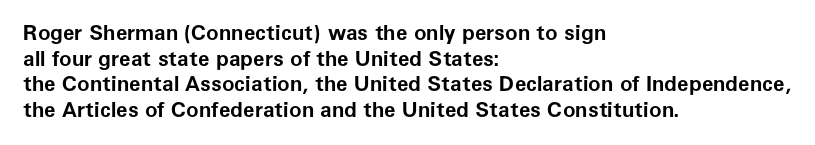
Q: Is the text bold? A: Yes.
Q: Is the text italic (slanted)? A: No, it is upright.
Q: Is the text underlined? A: No.
Q: How is the paragraph aligned? A: Left-aligned.
Q: Is the spacing between letters normal or unusually wide? A: Normal.
